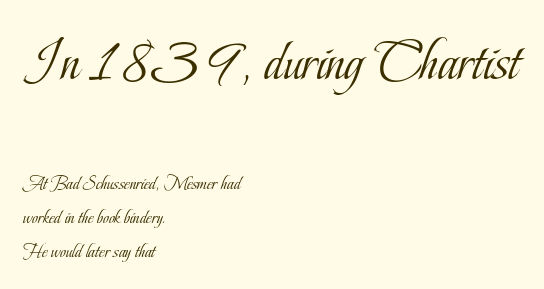
{"serif": "yes", "bold": "no", "weight": "light", "width": "condensed", "stroke_contrast": "low", "x_height": "small", "monospaced": "no", "underline": "no", "align": "left", "line_spacing": "normal", "line_spacing_ratio": 1.7, "letter_spacing": "normal", "letter_spacing_em": 0.0, "larger_block": "first", "size_ratio": 2.95, "glyph_px": 59}
